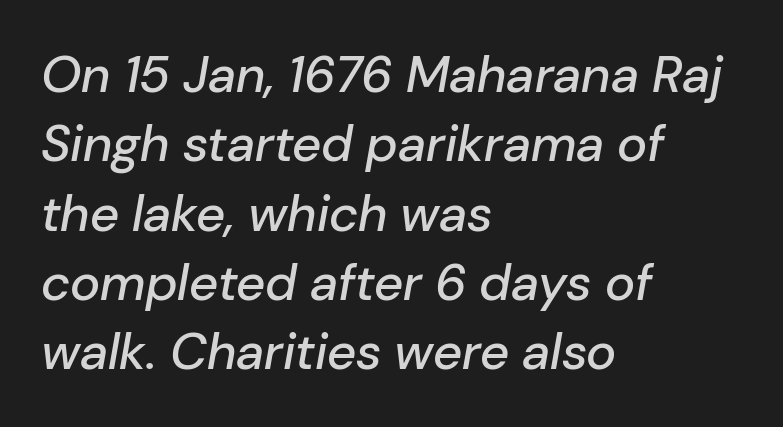
Bare-footed words on every line. Leading: standard. The passage shown has conventional tracking throughout. It's the slanting kind of type. Note the varied advance widths — an 'i' is clearly narrower than an 'm'.
